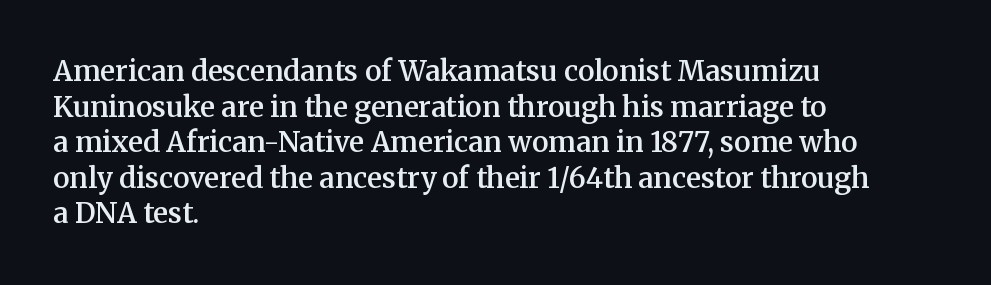
The image shows 28 px semibold serif type, upright; set left-aligned, normal line spacing (1.27x), normal letter spacing, not underlined; medium stroke contrast and a medium x-height.
